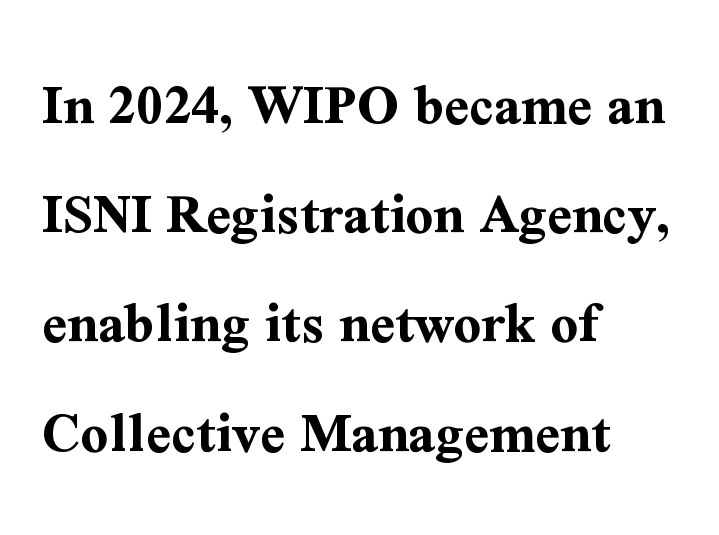
The image shows 60 px bold serif type, upright; set left-aligned, line spacing 1.82x, normal letter spacing, not underlined; medium stroke contrast and a medium x-height.
